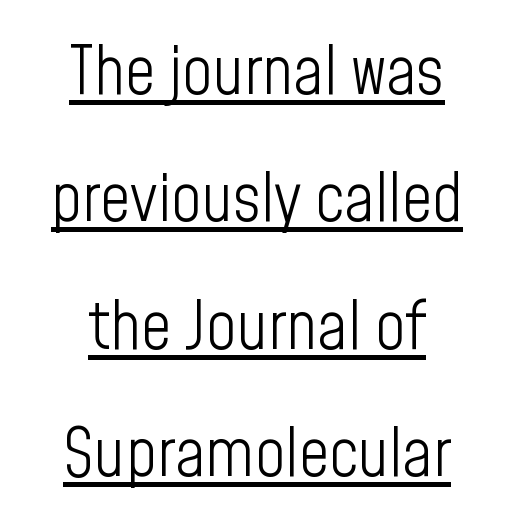
The characters display no serif detailing; their extremities are plain. Stems and bowls with no extra thickness — not bold. The string is rendered with underlining switched on. Both edges are ragged and mirror each other, which tells us the setting is centered.
